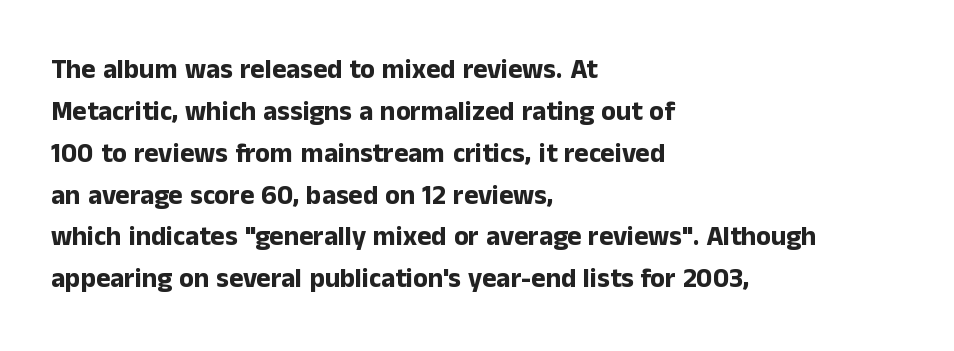
The face used here has the dense, thick strokes of a bold. Students, observe: this is what conventionally led text looks like. Notice how the stems are strictly vertical — no italics here. The setting favours the left margin, as ordinary paragraphs usually do.
